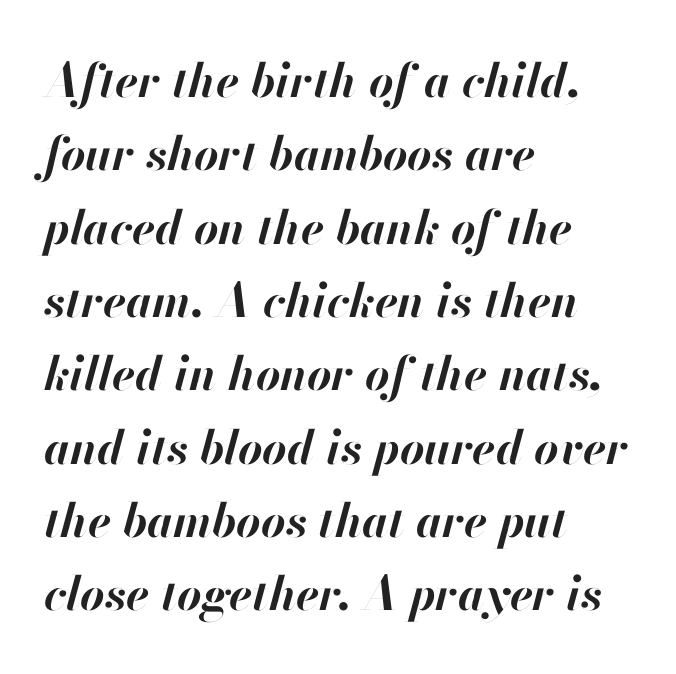
{"italic": "yes", "lean": "right", "slant_degrees": 13, "bold": "yes", "weight": "bold", "width": "normal", "stroke_contrast": "high", "x_height": "small", "monospaced": "no", "underline": "no", "align": "left", "line_spacing": "normal", "line_spacing_ratio": 1.56, "letter_spacing": "normal", "letter_spacing_em": 0.0, "glyph_px": 47}
